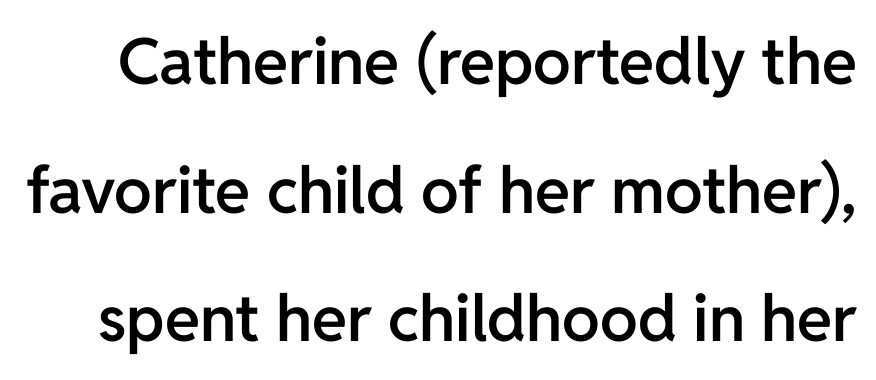
Clear beneath every line of the passage. A typesetter would mark this as roman, not italic. The typeface chosen for these lines omits serifs. The face used here is a semibold: visibly heavier than regular, lighter than bold.
